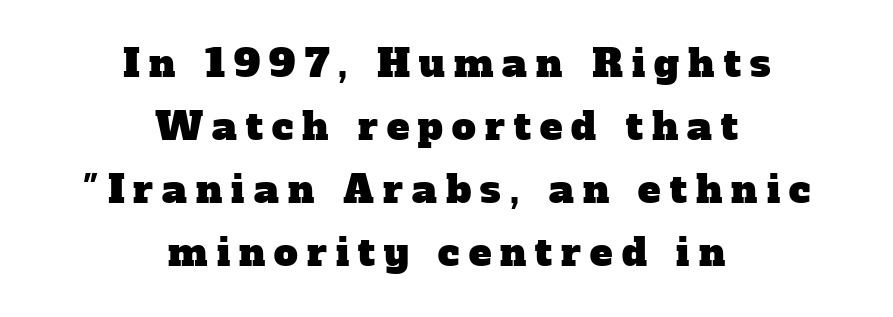
Q: Is the typeface a serif or a sans-serif typeface? A: Serif.
Q: Is the text underlined? A: No.
Q: How is the paragraph aligned? A: Centered.
Q: Is the spacing between letters normal or unusually wide? A: Unusually wide.
Q: Is the spacing between lines tight, normal or loose? A: Normal.
Q: Width (condensed, normal, or wide)? A: Normal.
Q: Stroke contrast? A: Low.
Q: x-height? A: Medium.
Q: Monospaced? A: No.
